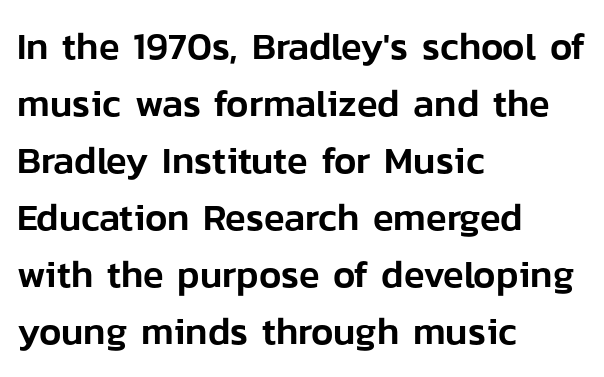
Q: Is the text italic (slanted)? A: No, it is upright.
Q: Is the typeface a serif or a sans-serif typeface? A: Sans-serif.
Q: Is the text underlined? A: No.
Q: How is the paragraph aligned? A: Left-aligned.
Q: Is the spacing between letters normal or unusually wide? A: Normal.
Q: Is the spacing between lines tight, normal or loose? A: Normal.
Q: Width (condensed, normal, or wide)? A: Normal.
Q: Stroke contrast? A: Low.
Q: x-height? A: Medium.
Q: Monospaced? A: No.
